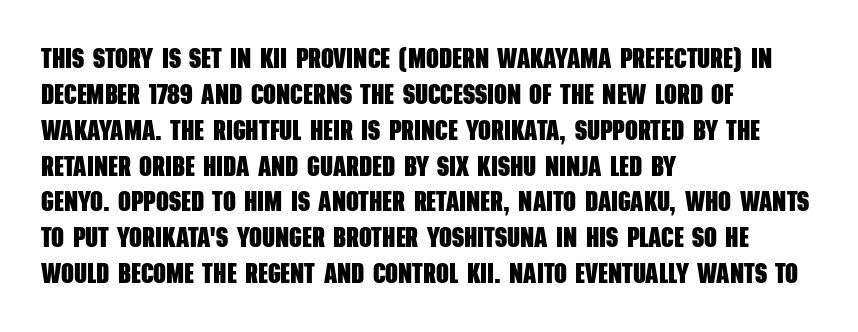
The horizontal fit of the characters is conventional and even. This block has exactly the height ordinary leading produces. The text was rendered using a sans face with plain stroke endings. The foot of each line stays bare and open.
